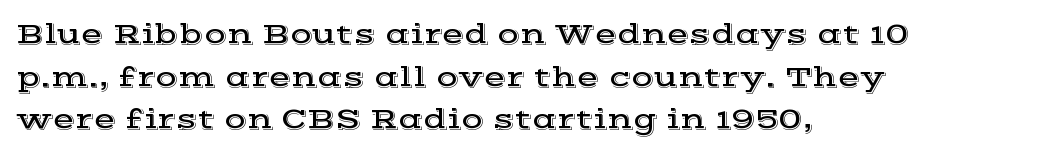
The image shows 29 px wide serif type, upright; set left-aligned, normal line spacing (1.47x), normal letter spacing, not underlined; a medium x-height.
